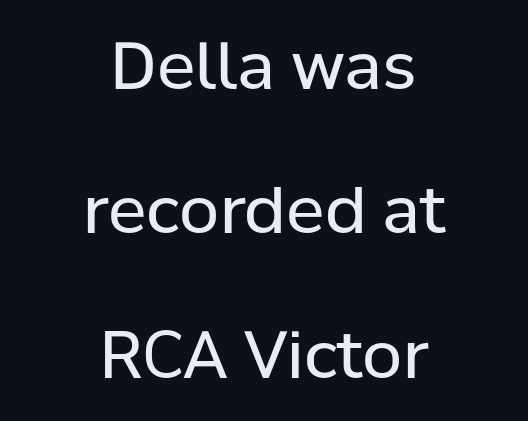
These lines are centered, leaving both edges ragged. Proportional: the letters do not fall into vertical columns. Every character sits straight up, as roman type does. The glyphs are unaccompanied by any horizontal stroke below them. Font category for this specimen: sans-serif.
